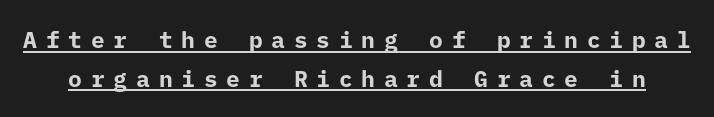
Underlined type. This sample uses an upright cut, with every glyph sitting square on the baseline. The strokes are fattened all the way to bold. Compared with typical body copy, the letter spacing here is much looser.
